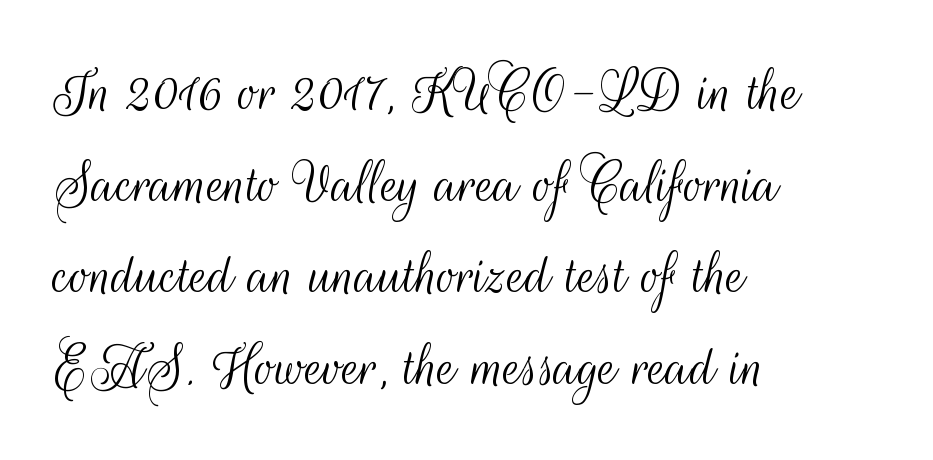
{"serif": "no", "bold": "no", "weight": "light", "width": "condensed", "stroke_contrast": "medium", "x_height": "small", "monospaced": "no", "underline": "no", "align": "left", "line_spacing": "normal", "line_spacing_ratio": 1.41, "letter_spacing": "normal", "letter_spacing_em": 0.0, "glyph_px": 65}
